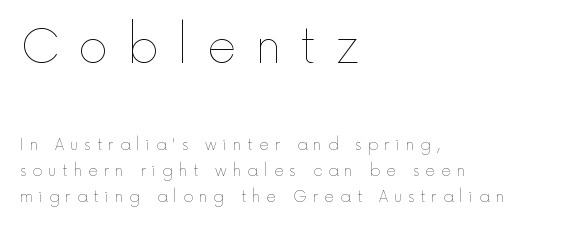
{"italic": "no", "bold": "no", "weight": "thin", "width": "normal", "x_height": "medium", "monospaced": "no", "underline": "no", "align": "left", "line_spacing_ratio": 1.73, "letter_spacing": "wide", "letter_spacing_em": 0.4, "larger_block": "first", "size_ratio": 3.07, "glyph_px": 46}
